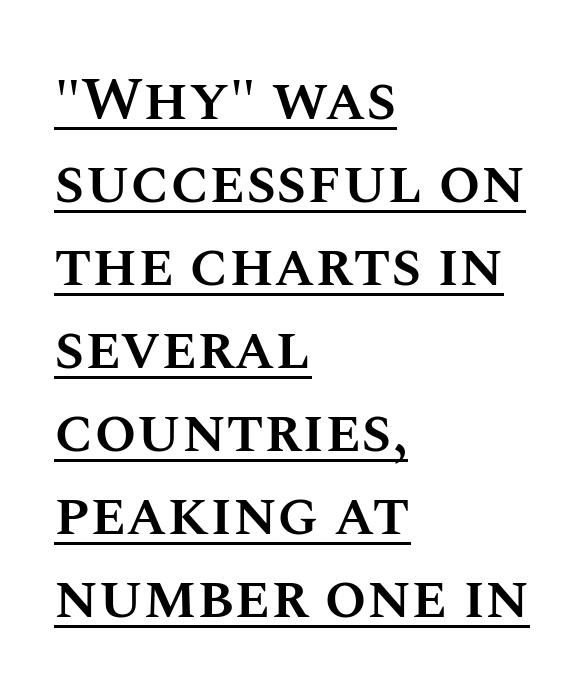
The image shows 61 px semibold type, upright; set left-aligned, normal line spacing (1.36x), normal letter spacing, underlined; medium stroke contrast and a large x-height.
